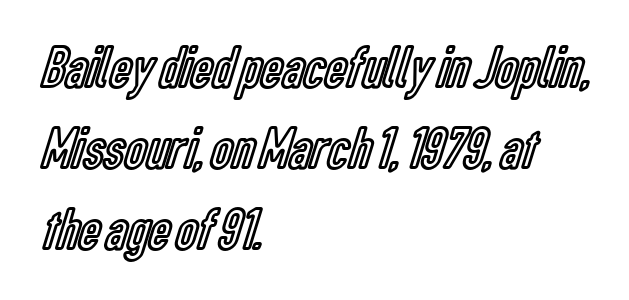
Here the glyphs are tracked normally, forming tight word shapes. These lines are rendered in a variable-pitch font. These lines are set flush left with a ragged right edge. Check under the words: just untouched page.
